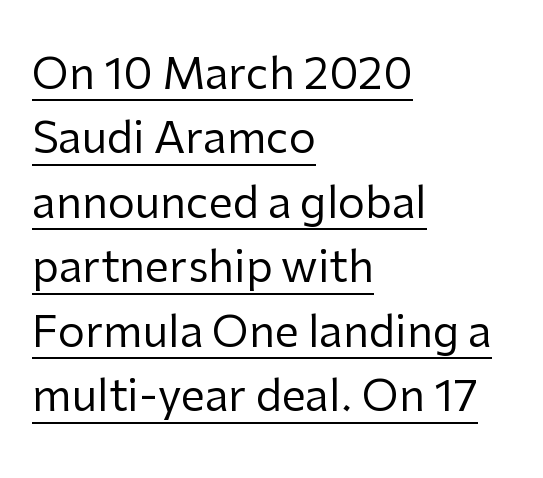
The image shows 43 px regular-weight sans-serif type, upright; set left-aligned, normal line spacing (1.5x), normal letter spacing, underlined; low stroke contrast and a medium x-height.
